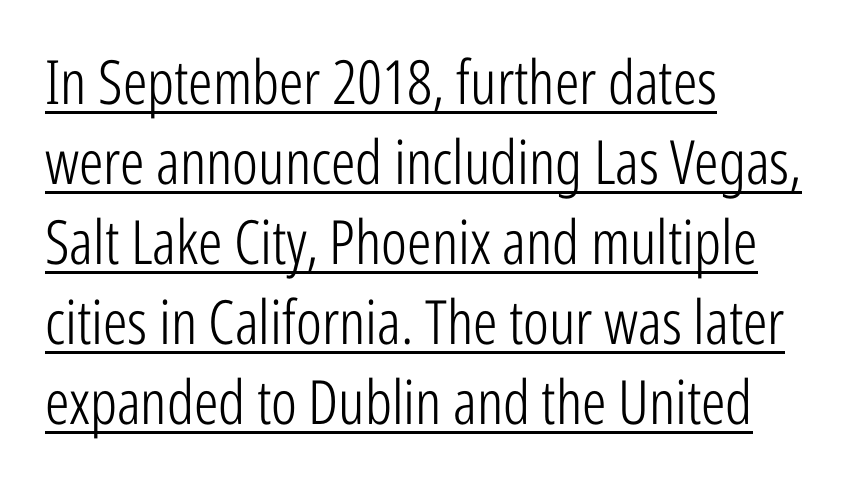
{"serif": "no", "italic": "no", "bold": "no", "weight": "light", "width": "condensed", "stroke_contrast": "low", "x_height": "medium", "monospaced": "no", "underline": "yes", "align": "left", "line_spacing": "normal", "line_spacing_ratio": 1.31, "letter_spacing": "normal", "letter_spacing_em": 0.0, "glyph_px": 61}
